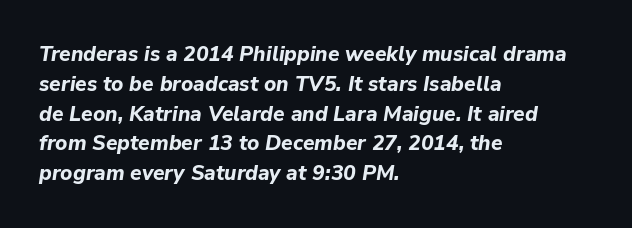
The image shows 21 px bold type, italic (leaning right); set left-aligned, normal line spacing (1.42x), normal letter spacing, not underlined.
